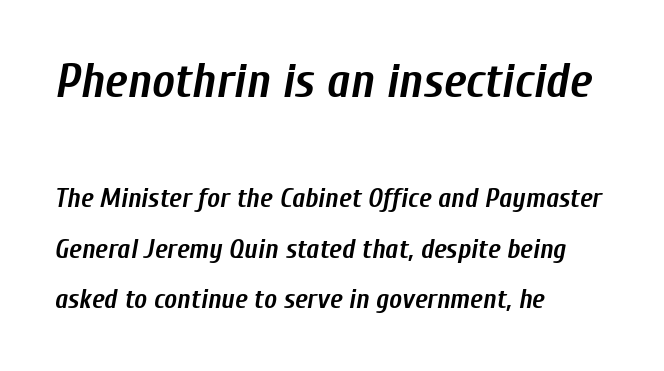
The image shows 48 px semibold, condensed type, italic (leaning right); set left-aligned, line spacing 1.87x, normal letter spacing, not underlined; the first (top) block is 1.78x larger; low stroke contrast and a medium x-height.
